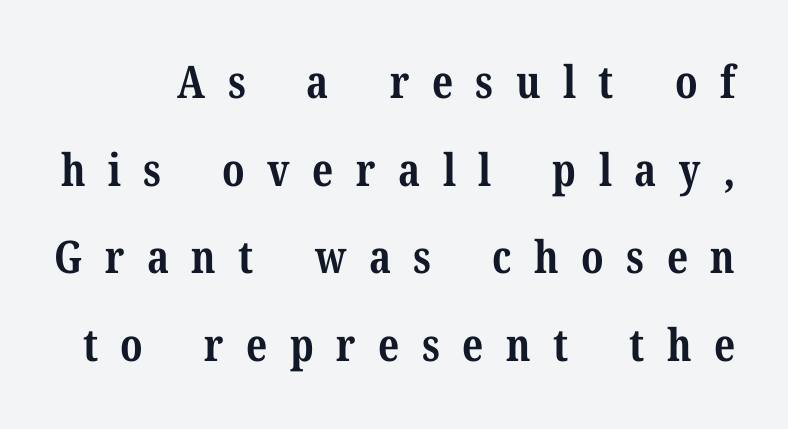
{"serif": "yes", "italic": "no", "bold": "yes", "weight": "bold", "width": "normal", "stroke_contrast": "medium", "x_height": "medium", "monospaced": "no", "underline": "no", "line_spacing": "loose", "line_spacing_ratio": 1.95, "letter_spacing": "wide", "letter_spacing_em": 0.5, "glyph_px": 45}
